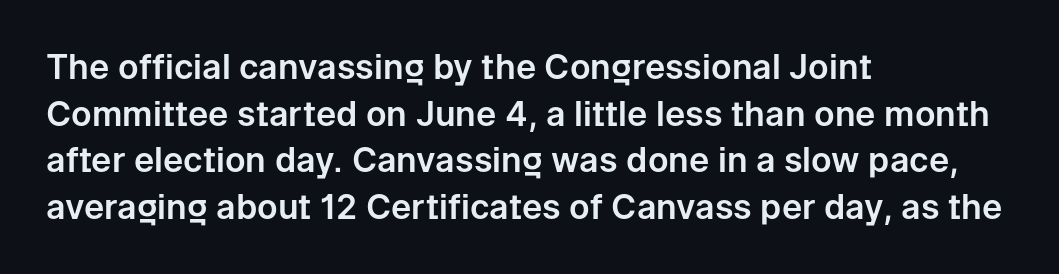
Q: Is the text italic (slanted)? A: No, it is upright.
Q: Is the typeface a serif or a sans-serif typeface? A: Sans-serif.
Q: Is the text underlined? A: No.
Q: How is the paragraph aligned? A: Left-aligned.
Q: Is the spacing between letters normal or unusually wide? A: Normal.
Q: Is the spacing between lines tight, normal or loose? A: Normal.
Q: Width (condensed, normal, or wide)? A: Normal.
Q: Stroke contrast? A: Low.
Q: x-height? A: Medium.
Q: Monospaced? A: No.
